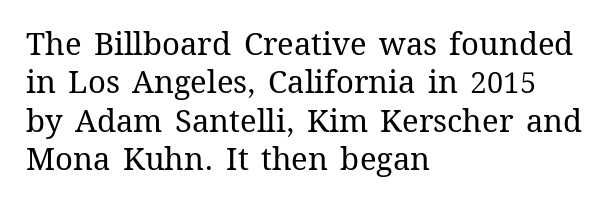
You could call the tracking neutral — neither tight nor loose. Decoration check: the copy has no underline. When letters stand straight like this, we call the style roman or upright. No heavy texture on the line: the type isn't bold.
